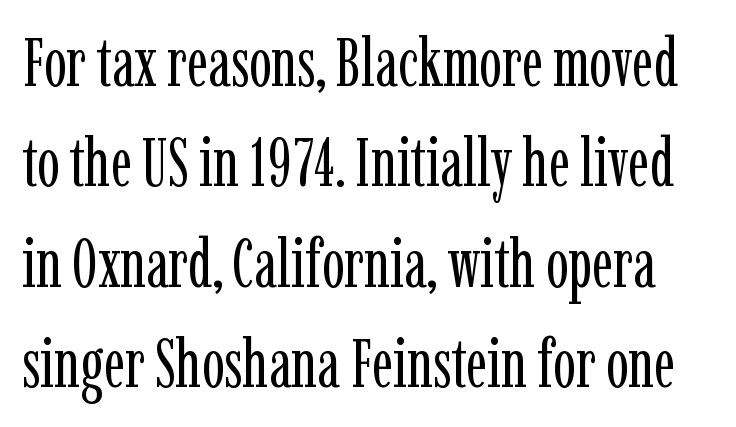
{"serif": "yes", "italic": "no", "bold": "no", "weight": "regular", "width": "condensed", "stroke_contrast": "low", "x_height": "medium", "monospaced": "no", "underline": "no", "line_spacing": "normal", "line_spacing_ratio": 1.5, "letter_spacing": "normal", "letter_spacing_em": 0.0, "glyph_px": 67}
